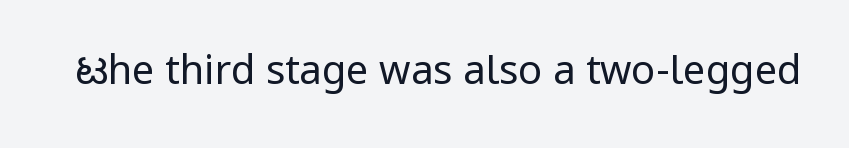
No italicization has been applied; the sample stays upright. The space directly below the letters is spotless. There is no visible air inserted between adjacent glyphs. Is this a heavy cut? Hardly; it is regular or lighter.
